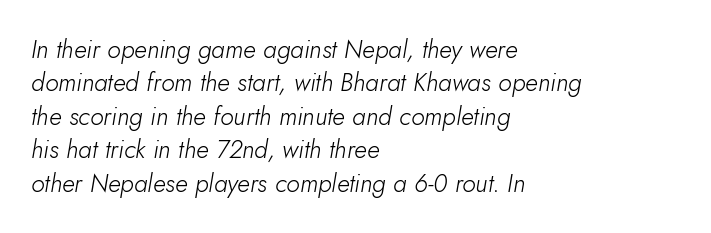
Q: Is the text bold? A: No.
Q: Is the text italic (slanted)? A: Yes, it leans right by about 5 degrees.
Q: Is the text underlined? A: No.
Q: How is the paragraph aligned? A: Left-aligned.
Q: Is the spacing between letters normal or unusually wide? A: Normal.
Q: Is the spacing between lines tight, normal or loose? A: Normal.
